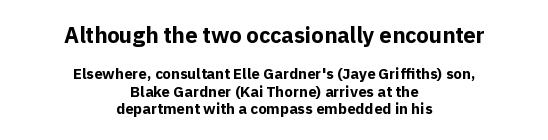
Inter-character spacing is left at the font's built-in metrics. Line starts and ends both wander, symmetrically. The specimen omits any rule beneath the text block's lines. Top chunk: large. Bottom chunk: small.
